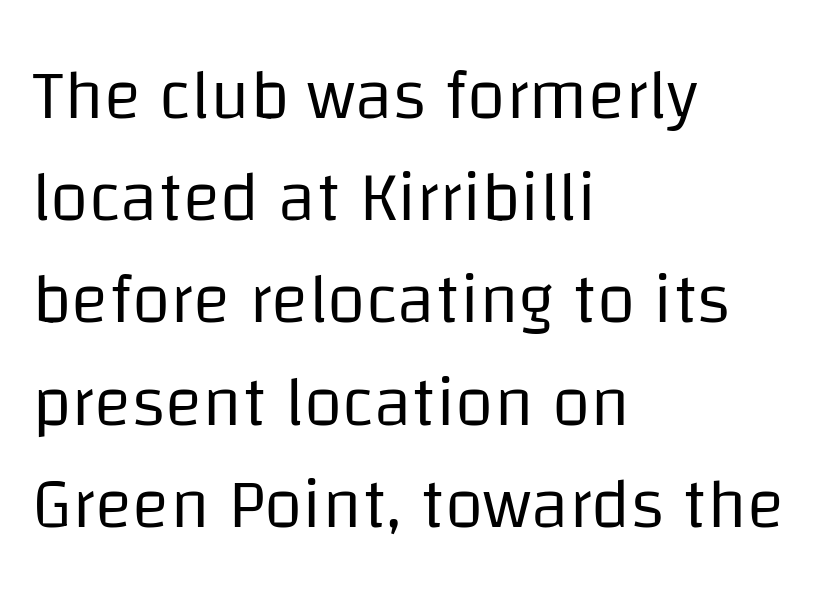
Interline gaps are of average width in this sample. Looks like regular typesetting: each glyph gets only the width it needs. This is sans-serif lettering, the kind often seen on screens and signage. The strip under each line holds only bare page. Teacher's note: observe the even left margin — that is flush-left alignment.
